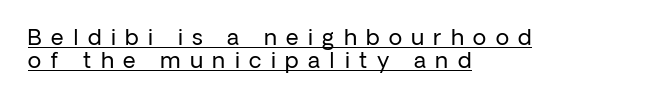
The rendering inserts visible extra space after every character. The rendering uses the underline text-decoration. A typesetter would mark this as roman, not italic. Summary of vertical rhythm: compact, with narrow interline spacing.
